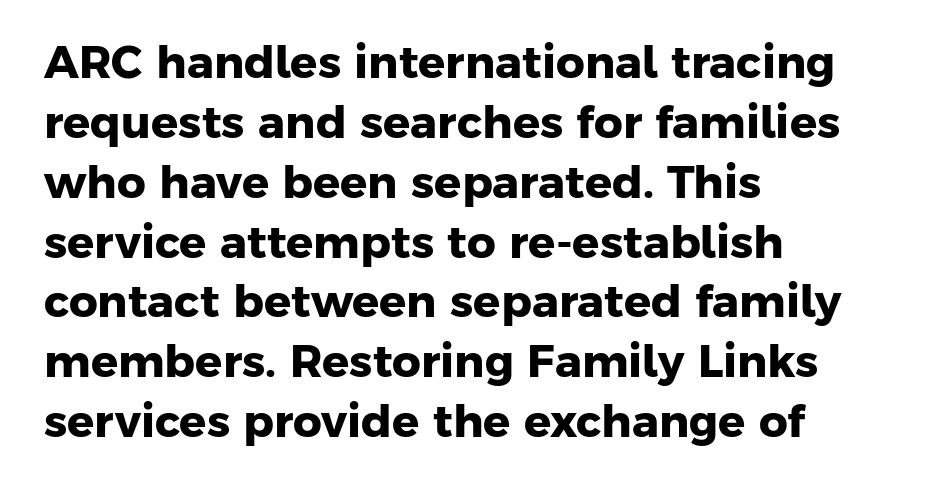
The image shows 45 px heavy sans-serif type; set left-aligned, normal line spacing (1.33x), normal letter spacing, not underlined; low stroke contrast and a medium x-height.
